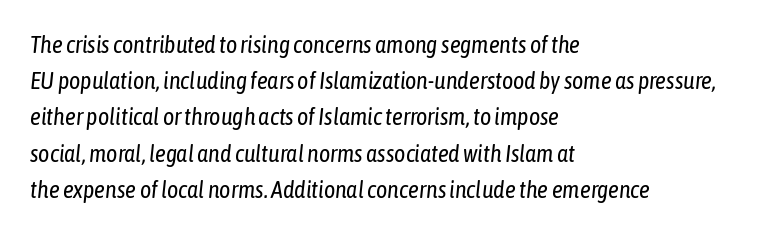
Q: Is the text bold? A: No.
Q: Is the text italic (slanted)? A: Yes, it leans right by about 6 degrees.
Q: Is the text underlined? A: No.
Q: How is the paragraph aligned? A: Left-aligned.
Q: Is the spacing between letters normal or unusually wide? A: Normal.
Q: Is the spacing between lines tight, normal or loose? A: Normal.
